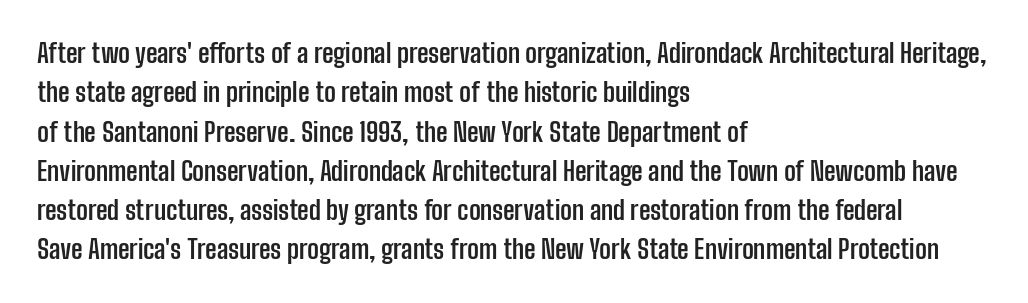
Typeset ragged right — the left edge is the straight one. The passage shown is not underscored anywhere. The lettering stays uniformly vertical, giving the passage a roman look. Short note: letters normally spaced.
